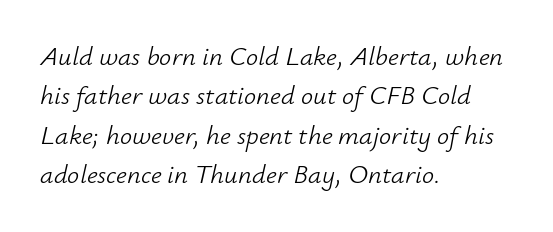
Q: Is the text bold? A: No.
Q: Is the text italic (slanted)? A: Yes, it leans right by about 12 degrees.
Q: Is the text underlined? A: No.
Q: How is the paragraph aligned? A: Left-aligned.
Q: Is the spacing between letters normal or unusually wide? A: Normal.
Q: Is the spacing between lines tight, normal or loose? A: Normal.
